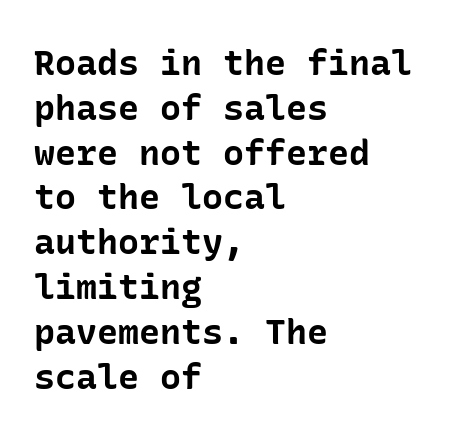
This rendering uses left alignment, leaving the right contour irregular. Observe the absence of serifs on each vertical stroke in this sample. Letters rest on an invisible, unmarked baseline. Typographic density is high because the face is bold. Do the letters lean? They stand straight.
